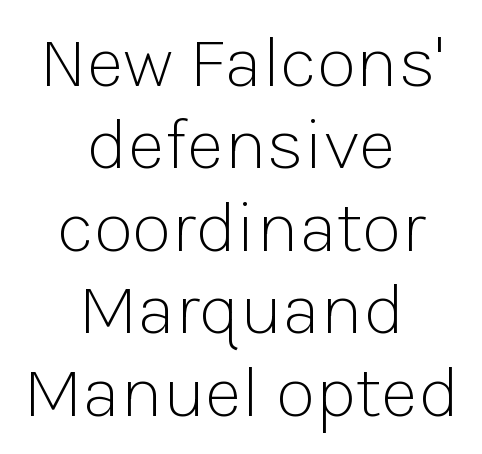
Q: Is the text bold? A: No.
Q: Is the text italic (slanted)? A: No, it is upright.
Q: Is the typeface a serif or a sans-serif typeface? A: Sans-serif.
Q: Is the text underlined? A: No.
Q: How is the paragraph aligned? A: Centered.
Q: Is the spacing between letters normal or unusually wide? A: Normal.
Q: Is the spacing between lines tight, normal or loose? A: Tight.
Q: Width (condensed, normal, or wide)? A: Normal.
Q: Stroke contrast? A: Low.
Q: x-height? A: Medium.
Q: Monospaced? A: No.
